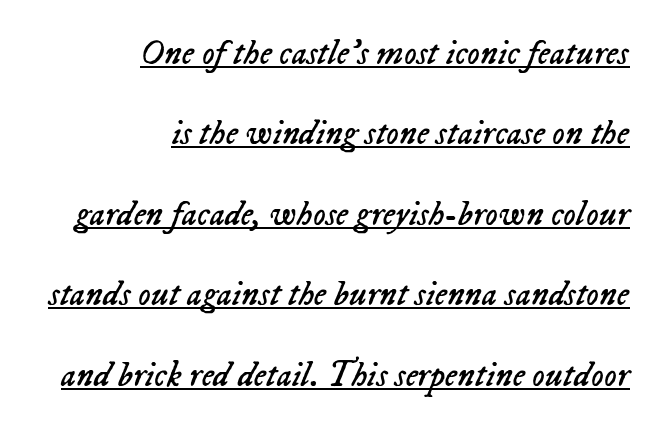
{"italic": "yes", "lean": "right", "slant_degrees": 23, "bold": "no", "weight": "regular", "width": "normal", "stroke_contrast": "low", "x_height": "medium", "monospaced": "no", "underline": "yes", "align": "right", "line_spacing": "loose", "line_spacing_ratio": 2.3, "letter_spacing": "normal", "letter_spacing_em": 0.0, "glyph_px": 35}
